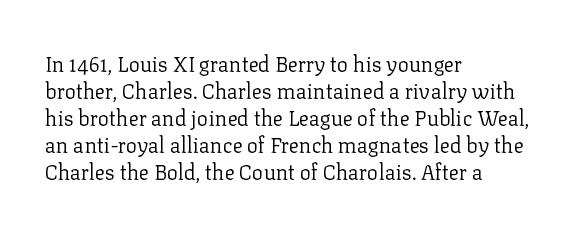
These lines keep a tight, regular rhythm from letter to letter. The rows are spaced the way most documents space them. Nothing heavy about these letters — not bold at all. A roman cut, with each character standing at attention. Check under the words: just untouched page. All the whitespace from short lines collects on the right.
